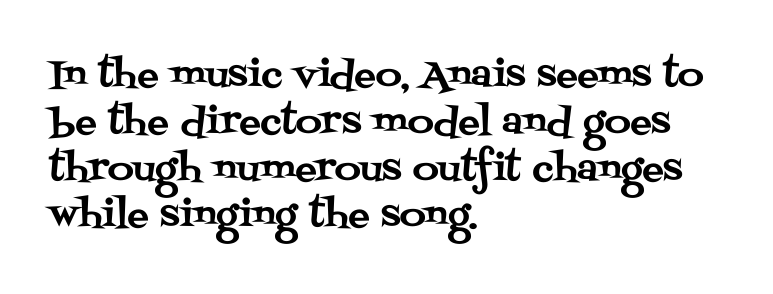
{"serif": "yes", "italic": "no", "width": "normal", "stroke_contrast": "medium", "x_height": "large", "monospaced": "no", "underline": "no", "align": "left", "line_spacing": "normal", "line_spacing_ratio": 1.3, "letter_spacing": "normal", "letter_spacing_em": 0.0, "glyph_px": 36}
